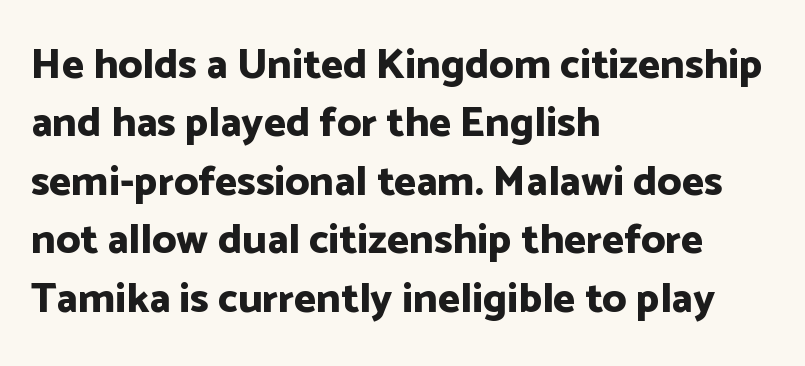
The image shows 42 px bold sans-serif type, upright; set left-aligned, normal line spacing (1.39x), normal letter spacing, not underlined; low stroke contrast and a medium x-height.
